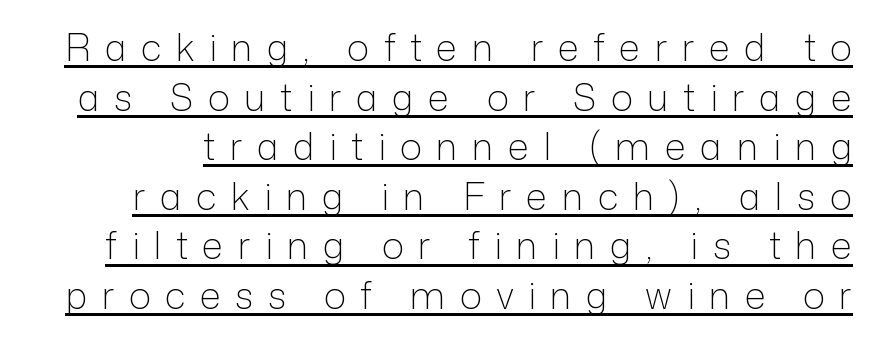
Q: Is the text bold? A: No.
Q: Is the text italic (slanted)? A: No, it is upright.
Q: Is the typeface a serif or a sans-serif typeface? A: Sans-serif.
Q: Is the text underlined? A: Yes.
Q: Is the spacing between letters normal or unusually wide? A: Unusually wide.
Q: Is the spacing between lines tight, normal or loose? A: Normal.
Q: Width (condensed, normal, or wide)? A: Normal.
Q: Stroke contrast? A: Low.
Q: x-height? A: Medium.
Q: Monospaced? A: No.
